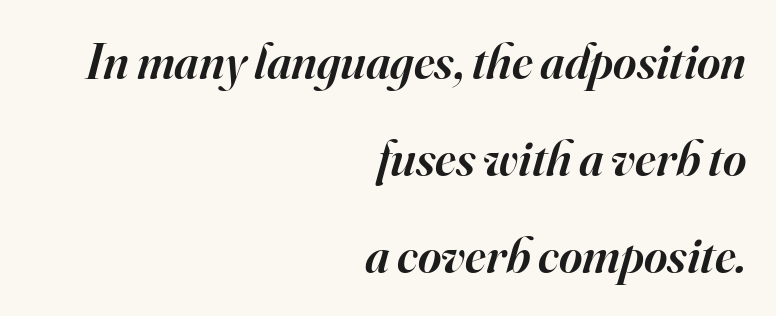
{"serif": "yes", "italic": "yes", "lean": "right", "slant_degrees": 16, "bold": "semi", "weight": "semibold", "width": "normal", "stroke_contrast": "high", "x_height": "small", "monospaced": "no", "underline": "no", "align": "right", "line_spacing": "loose", "line_spacing_ratio": 1.94, "letter_spacing": "normal", "letter_spacing_em": 0.0, "glyph_px": 50}
